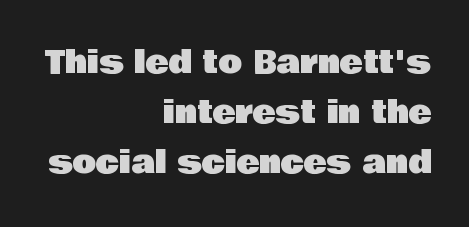
A sans-serif font was chosen for this passage. These lines are rendered in a variable-pitch font. The type sits square on the baseline with zero lean. Caption: standard tracking, unaltered.
